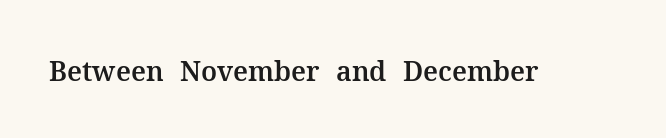
Q: Is the text italic (slanted)? A: No, it is upright.
Q: Is the text underlined? A: No.
Q: Is the spacing between letters normal or unusually wide? A: Normal.
